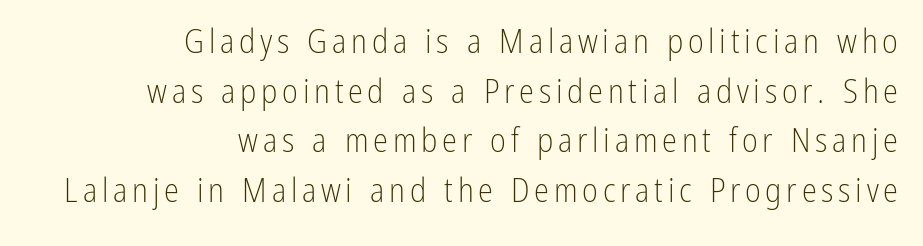
Horizontal bands of white between lines are of average thickness. Examine the stroke ends and you'll find no serifs. This is not heavy type; no bold has been used. Quick note: underline off.
